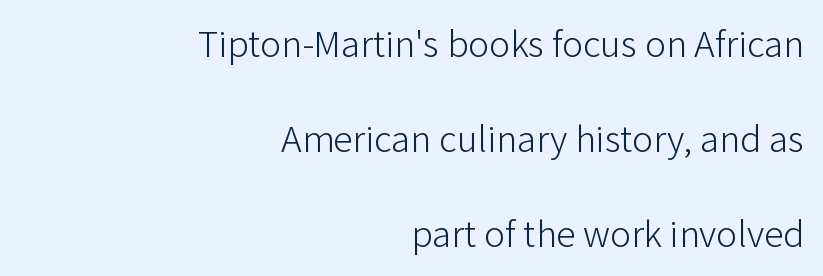
Q: Is the text bold? A: No.
Q: Is the text italic (slanted)? A: No, it is upright.
Q: Is the typeface a serif or a sans-serif typeface? A: Sans-serif.
Q: Is the text underlined? A: No.
Q: How is the paragraph aligned? A: Right-aligned.
Q: Is the spacing between letters normal or unusually wide? A: Normal.
Q: Is the spacing between lines tight, normal or loose? A: Loose.
Q: Width (condensed, normal, or wide)? A: Normal.
Q: Stroke contrast? A: Low.
Q: x-height? A: Medium.
Q: Monospaced? A: No.
